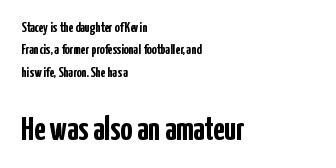
{"serif": "no", "italic": "no", "bold": "yes", "weight": "semibold", "width": "condensed", "stroke_contrast": "low", "x_height": "medium", "monospaced": "no", "underline": "no", "align": "left", "line_spacing": "normal", "line_spacing_ratio": 1.6, "letter_spacing": "normal", "letter_spacing_em": 0.0, "larger_block": "second", "size_ratio": 2.36, "glyph_px": 33}
